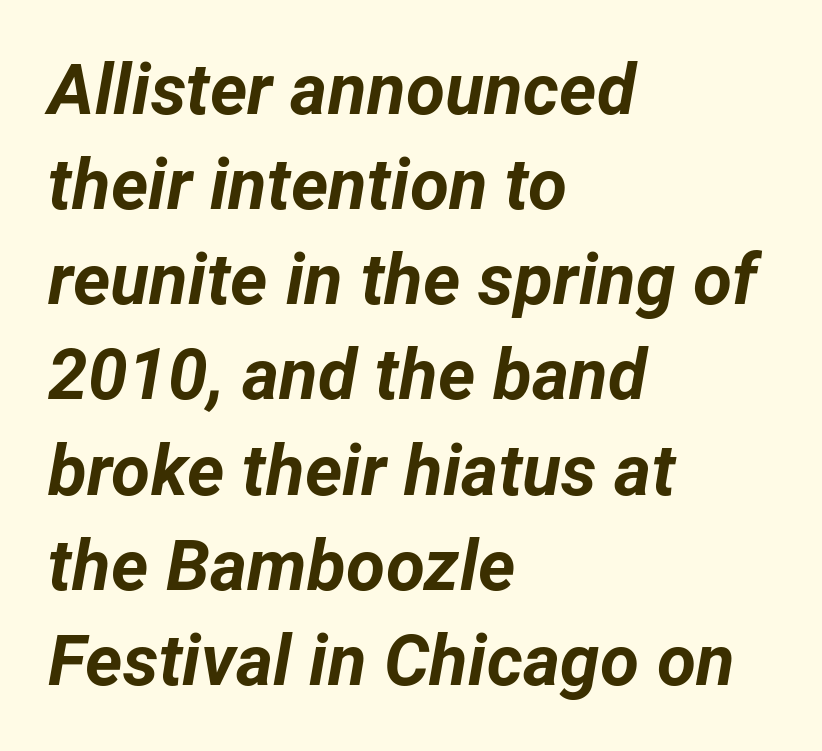
Q: Is the text bold? A: Yes.
Q: Is the text italic (slanted)? A: Yes, it leans right by about 12 degrees.
Q: Is the text underlined? A: No.
Q: How is the paragraph aligned? A: Left-aligned.
Q: Is the spacing between letters normal or unusually wide? A: Normal.
Q: Is the spacing between lines tight, normal or loose? A: Normal.
Q: Width (condensed, normal, or wide)? A: Normal.
Q: Stroke contrast? A: Low.
Q: x-height? A: Medium.
Q: Monospaced? A: No.
